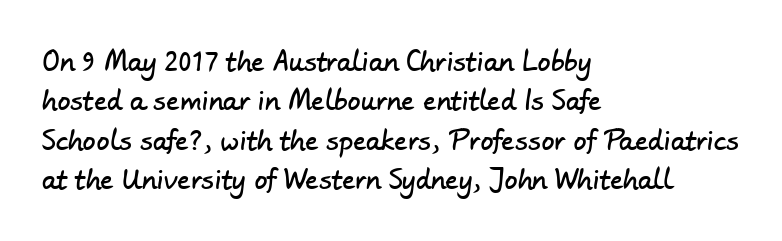
Bare-footed words on every line. There is no visible air inserted between adjacent glyphs. One-word summary of the alignment: left. Baseline-to-baseline distance is the conventional proportion of letter height.
